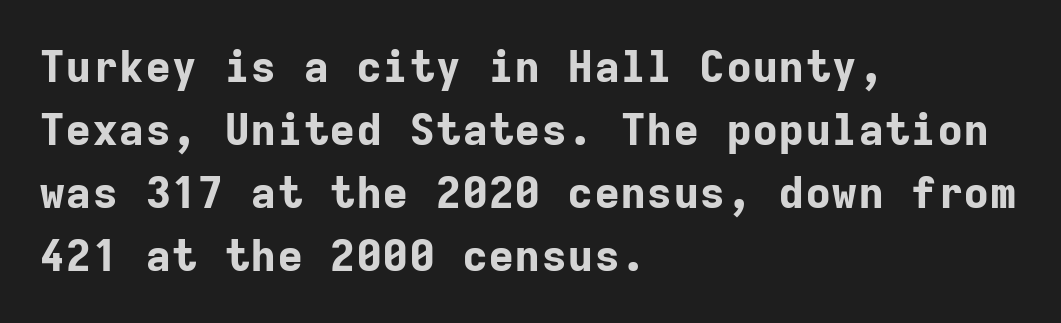
{"serif": "no", "italic": "no", "bold": "yes", "weight": "bold", "width": "normal", "stroke_contrast": "low", "x_height": "medium", "monospaced": "yes", "underline": "no", "align": "left", "line_spacing": "normal", "line_spacing_ratio": 1.43, "letter_spacing": "normal", "letter_spacing_em": 0.0, "glyph_px": 44}
